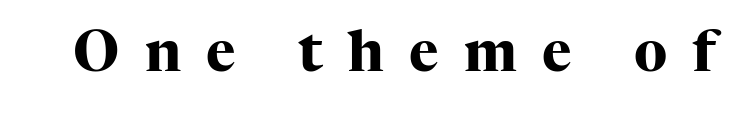
Q: Is the text bold? A: Yes.
Q: Is the text italic (slanted)? A: No, it is upright.
Q: Is the typeface a serif or a sans-serif typeface? A: Serif.
Q: Is the text underlined? A: No.
Q: Is the spacing between letters normal or unusually wide? A: Unusually wide.
Q: Width (condensed, normal, or wide)? A: Normal.
Q: Stroke contrast? A: High.
Q: x-height? A: Medium.
Q: Monospaced? A: No.
